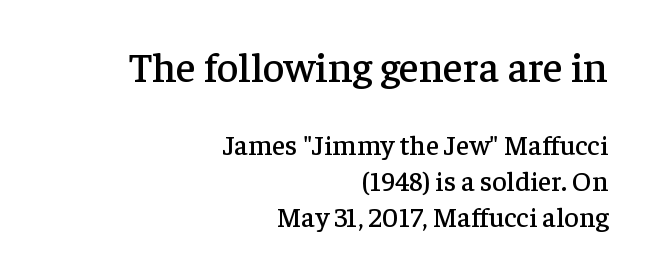
The ragged edge is on the left, which tells us the setting is flush right. Think of a printed novel: that variable character pitch is what you see here. The first block has been scaled up relative to the second. One glance says typical: line gaps are just what's usual. This is serif lettering, the kind often seen in printed books.
